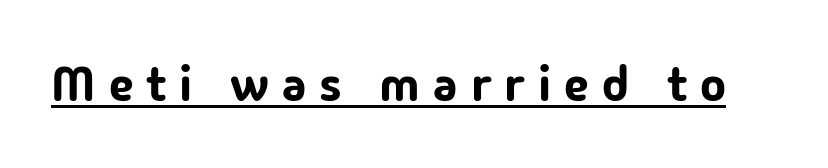
The face used here is rendered with a markedly widened letterfit. Has an underline been added? It has. The glyphs in this specimen are sans serif. Note the varied advance widths — an 'i' is clearly narrower than an 'm'. The type sits square on the baseline with zero lean.
